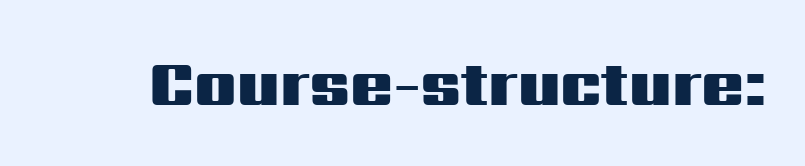
The passage shown is not underscored anywhere. Thick stems and heavy bowls — unmistakably bold. The lettering holds an erect, upright posture throughout. Does extra space separate the letters? No, they use regular spacing.
